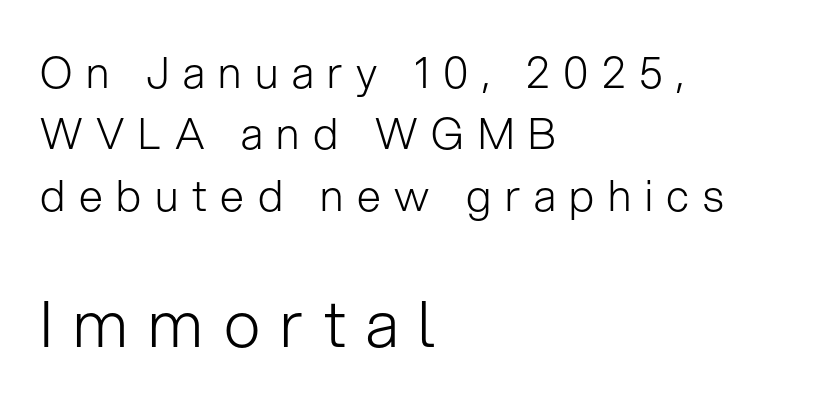
The image shows 64 px light sans-serif type, upright; set left-aligned, normal line spacing (1.43x), unusually wide letter spacing (+0.32 em), not underlined; the second (bottom) block is 1.49x larger; low stroke contrast and a medium x-height.
